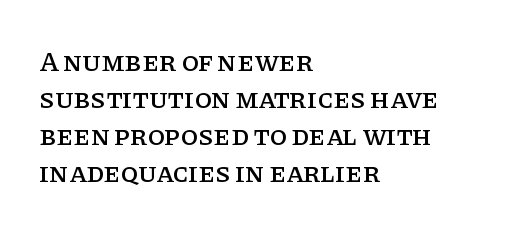
You could call the tracking neutral — neither tight nor loose. A typesetter would mark this as roman, not italic. Yep, those are serifs on the letters. Looks like regular typesetting: each glyph gets only the width it needs.
